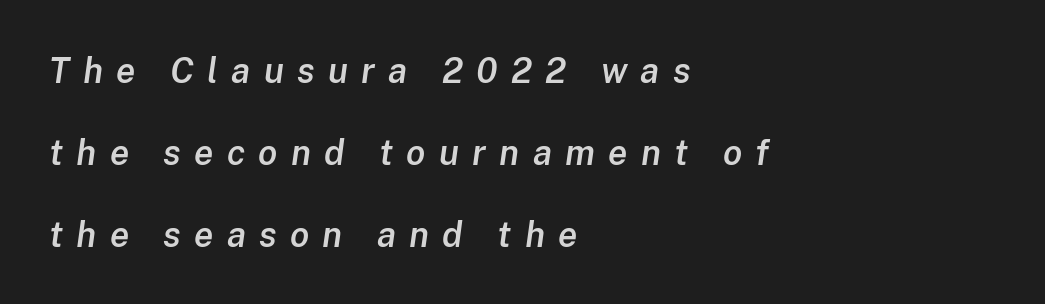
The image shows 35 px semibold type, italic (leaning right); set left-aligned, loose line spacing (2.34x), unusually wide letter spacing (+0.38 em), not underlined; low stroke contrast and a medium x-height.
